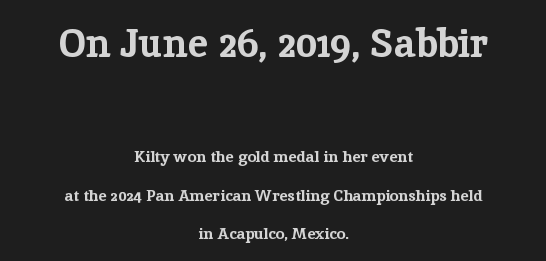
Does the bottom block carry the larger type? No, the top block does. You could not count columns in this text — the font is proportionally spaced. Honestly, there is no underline to notice here at all. Is there much room between lines? Yes — plenty of vertical air separates them.
